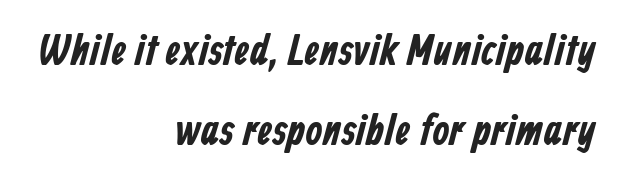
Q: Is the typeface a serif or a sans-serif typeface? A: Sans-serif.
Q: Is the text underlined? A: No.
Q: How is the paragraph aligned? A: Right-aligned.
Q: Is the spacing between letters normal or unusually wide? A: Normal.
Q: Width (condensed, normal, or wide)? A: Condensed.
Q: Stroke contrast? A: Low.
Q: x-height? A: Medium.
Q: Monospaced? A: No.
